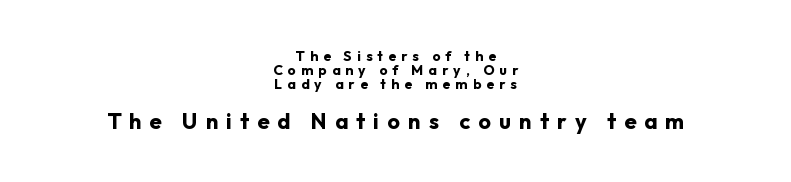
The image shows 22 px bold type, upright; set centered, tight line spacing (1.0x), unusually wide letter spacing (+0.37 em), not underlined; the second (bottom) block is 1.57x larger.
